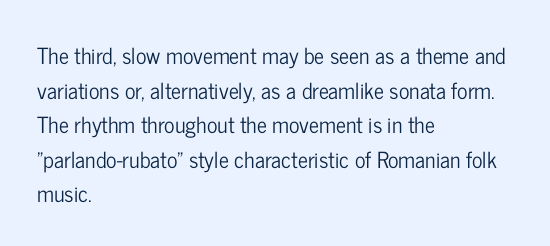
{"italic": "no", "underline": "no", "align": "left", "line_spacing": "normal", "line_spacing_ratio": 1.57, "letter_spacing": "normal", "letter_spacing_em": 0.0, "glyph_px": 22}
